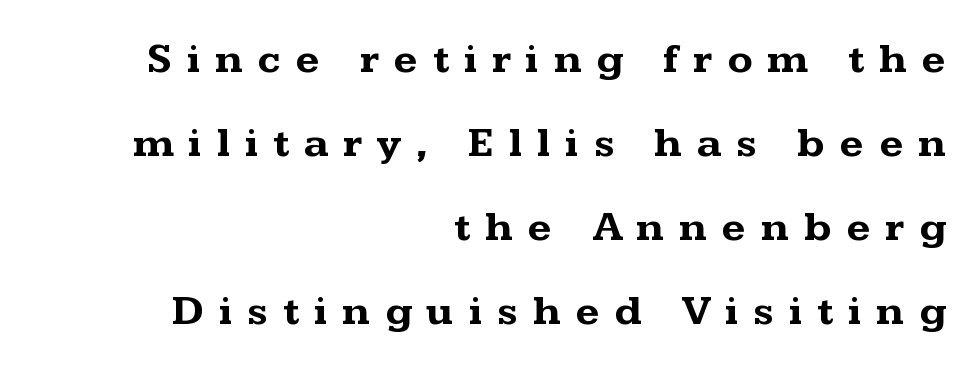
Q: Is the text bold? A: Yes.
Q: Is the text italic (slanted)? A: No, it is upright.
Q: Is the typeface a serif or a sans-serif typeface? A: Serif.
Q: Is the text underlined? A: No.
Q: How is the paragraph aligned? A: Right-aligned.
Q: Is the spacing between letters normal or unusually wide? A: Unusually wide.
Q: Is the spacing between lines tight, normal or loose? A: Loose.
Q: Width (condensed, normal, or wide)? A: Wide.
Q: Stroke contrast? A: Medium.
Q: x-height? A: Medium.
Q: Monospaced? A: No.
